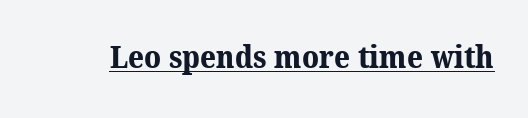
The lettering is marked with a stroke running underneath it. Old-style or modern, the face here clearly has serifs. As a designer I'd log this as weight 700, bold. Spacing between characters is what you'd get straight out of the box.
